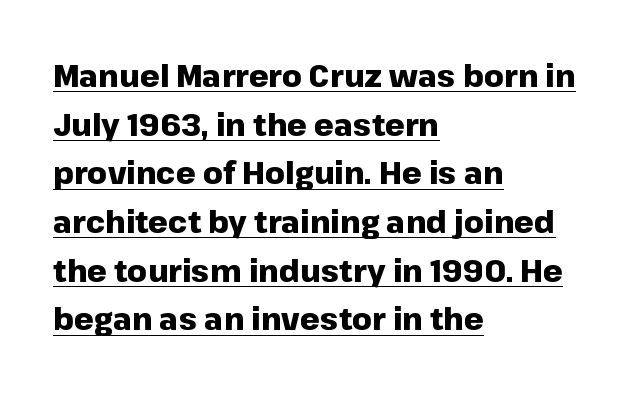
The type is set solid horizontally, with unmodified tracking. Compared with typical paragraphs, the rows here are spaced about the same. Posture: straight, roman, zero tilt. The rendering uses natural spacing where letterforms have individual widths.
